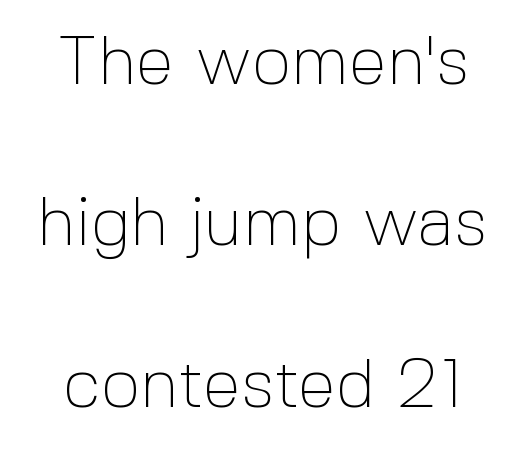
Q: Is the text bold? A: No.
Q: Is the text italic (slanted)? A: No, it is upright.
Q: Is the typeface a serif or a sans-serif typeface? A: Sans-serif.
Q: Is the text underlined? A: No.
Q: Is the spacing between letters normal or unusually wide? A: Normal.
Q: Is the spacing between lines tight, normal or loose? A: Loose.
Q: Width (condensed, normal, or wide)? A: Normal.
Q: x-height? A: Medium.
Q: Monospaced? A: No.
